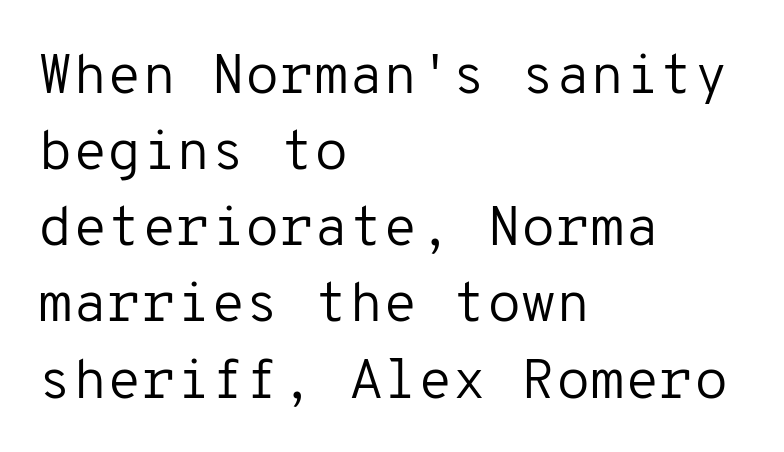
{"serif": "no", "italic": "no", "bold": "no", "weight": "regular", "width": "normal", "stroke_contrast": "low", "x_height": "medium", "monospaced": "yes", "underline": "no", "align": "left", "line_spacing": "normal", "line_spacing_ratio": 1.36, "letter_spacing": "normal", "letter_spacing_em": 0.0, "glyph_px": 56}
